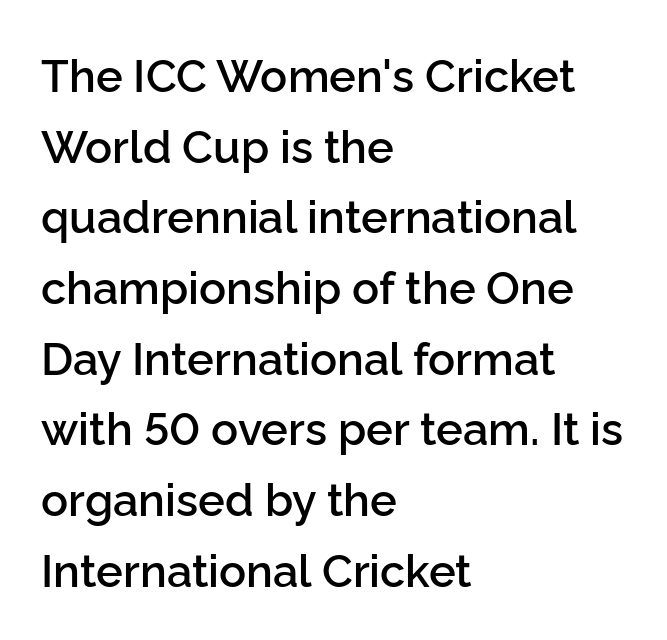
Q: Is the text bold? A: Semi-bold.
Q: Is the text italic (slanted)? A: No, it is upright.
Q: Is the typeface a serif or a sans-serif typeface? A: Sans-serif.
Q: Is the text underlined? A: No.
Q: How is the paragraph aligned? A: Left-aligned.
Q: Is the spacing between letters normal or unusually wide? A: Normal.
Q: Is the spacing between lines tight, normal or loose? A: Normal.
Q: Width (condensed, normal, or wide)? A: Normal.
Q: Stroke contrast? A: Low.
Q: x-height? A: Medium.
Q: Monospaced? A: No.
